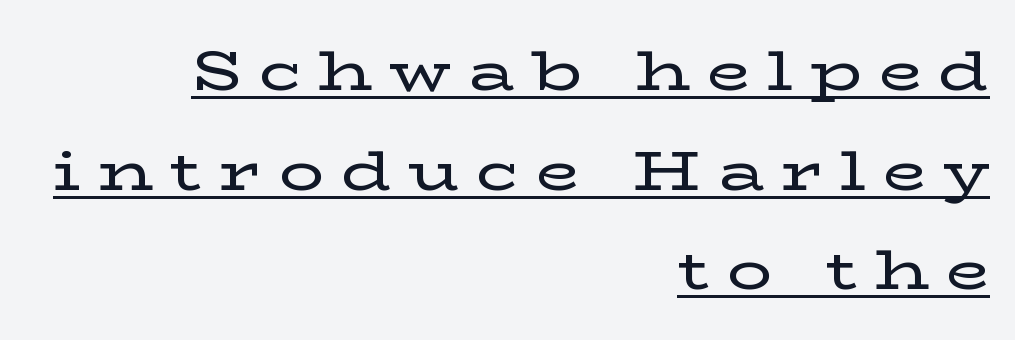
{"serif": "yes", "italic": "no", "width": "wide", "stroke_contrast": "low", "x_height": "medium", "monospaced": "no", "underline": "yes", "align": "right", "line_spacing_ratio": 1.78, "letter_spacing": "wide", "letter_spacing_em": 0.3, "glyph_px": 56}
